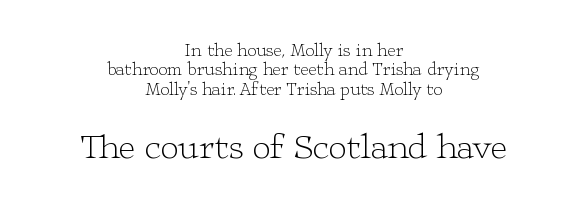
The image shows 36 px light, wide serif type, upright; set centered, tight line spacing (1.07x), normal letter spacing, not underlined; the second (bottom) block is 2.0x larger; low stroke contrast and a medium x-height.
